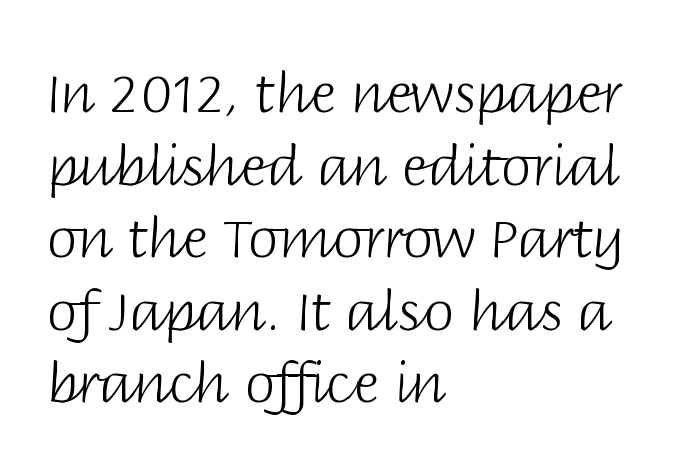
The passage shown stacks its lines at a standard gap. Short and long lines alike share a common starting point at left. Unmarked baselines from the first word to the last. The type sits square on the baseline with zero lean. The rendering keeps characters at their native spacing. Spacing verdict: proportional, widths tailored to each character.
